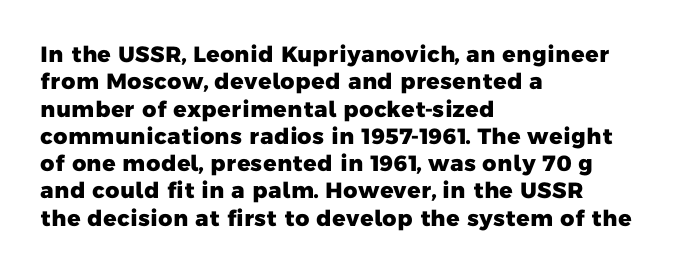
The image shows 22 px bold type; set left-aligned, line spacing 1.24x, normal letter spacing, not underlined.
